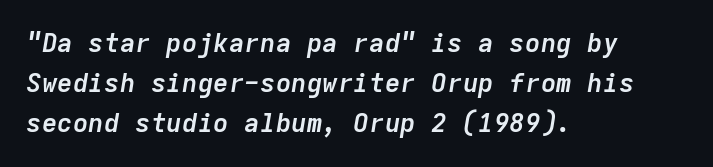
{"italic": "yes", "lean": "right", "slant_degrees": 9, "bold": "yes", "underline": "no", "align": "left", "line_spacing": "normal", "line_spacing_ratio": 1.54, "letter_spacing": "normal", "letter_spacing_em": 0.0, "glyph_px": 26}
